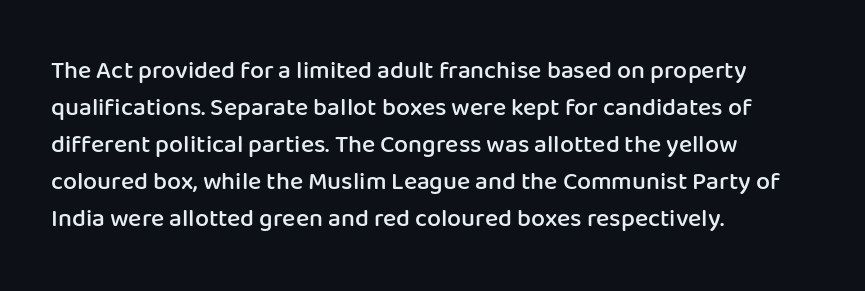
{"italic": "no", "bold": "semi", "underline": "no", "align": "left", "line_spacing": "normal", "line_spacing_ratio": 1.48, "letter_spacing": "normal", "letter_spacing_em": 0.0, "glyph_px": 25}
